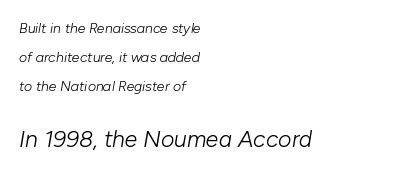
Q: Is the text bold? A: No.
Q: Is the text italic (slanted)? A: Yes, it leans right by about 10 degrees.
Q: Is the text underlined? A: No.
Q: How is the paragraph aligned? A: Left-aligned.
Q: Is the spacing between letters normal or unusually wide? A: Normal.
Q: Is the spacing between lines tight, normal or loose? A: Loose.
Q: Which block of text is set in a larger size, the first (top) or the second (bottom)? A: The second (bottom) one.
